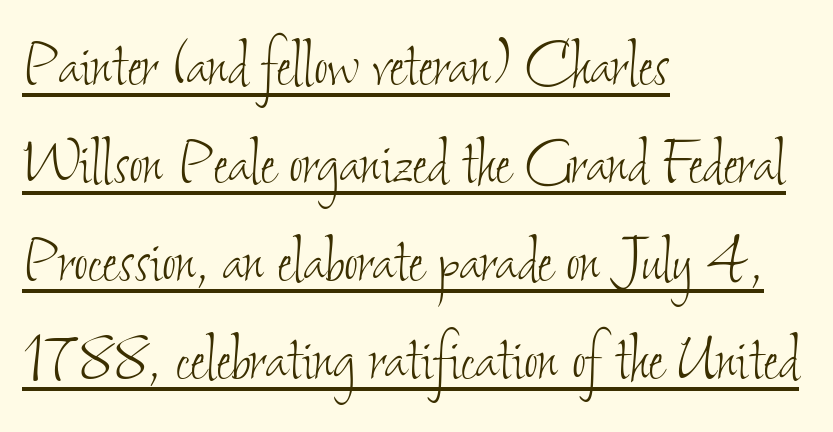
Q: Is the text bold? A: No.
Q: Is the text underlined? A: Yes.
Q: How is the paragraph aligned? A: Left-aligned.
Q: Is the spacing between letters normal or unusually wide? A: Normal.
Q: Is the spacing between lines tight, normal or loose? A: Normal.
Q: Width (condensed, normal, or wide)? A: Condensed.
Q: Stroke contrast? A: Low.
Q: x-height? A: Small.
Q: Monospaced? A: No.
